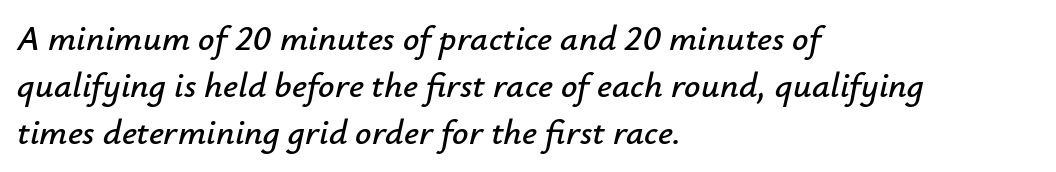
{"italic": "yes", "lean": "right", "slant_degrees": 12, "width": "normal", "stroke_contrast": "low", "x_height": "small", "monospaced": "no", "underline": "no", "align": "left", "line_spacing": "normal", "line_spacing_ratio": 1.3, "letter_spacing": "normal", "letter_spacing_em": 0.0, "glyph_px": 36}
